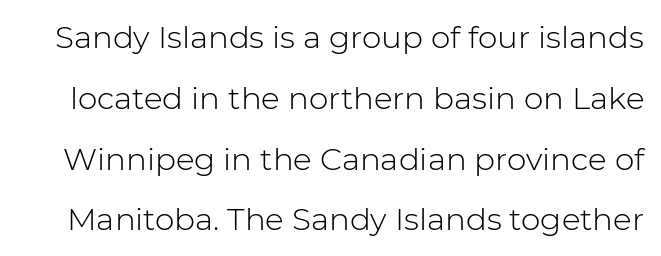
The image shows 31 px light sans-serif type, upright; set loose line spacing (1.96x), normal letter spacing, not underlined; low stroke contrast and a medium x-height.
